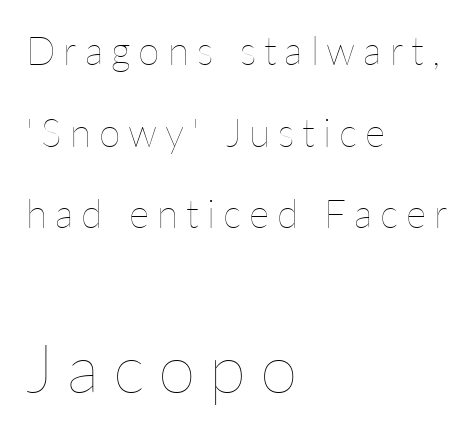
The image shows 68 px thin type, upright; set left-aligned, loose line spacing (2.09x), unusually wide letter spacing (+0.2 em), not underlined; the second (bottom) block is 1.74x larger; low stroke contrast and a medium x-height.
